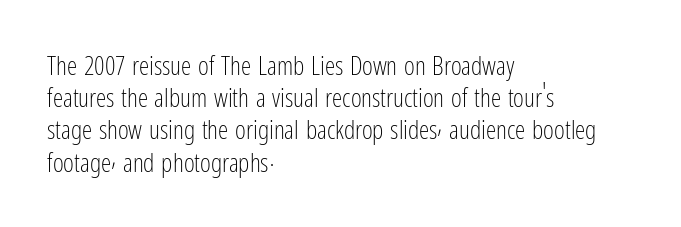
Q: Is the text bold? A: No.
Q: Is the text italic (slanted)? A: No, it is upright.
Q: Is the text underlined? A: No.
Q: How is the paragraph aligned? A: Left-aligned.
Q: Is the spacing between letters normal or unusually wide? A: Normal.
